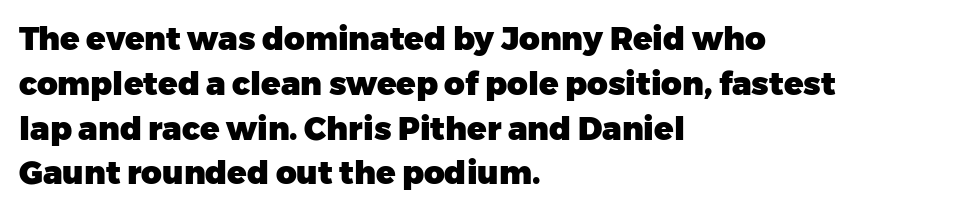
The image shows 32 px heavy sans-serif type, upright; set left-aligned, normal line spacing (1.4x), normal letter spacing, not underlined; low stroke contrast and a medium x-height.
